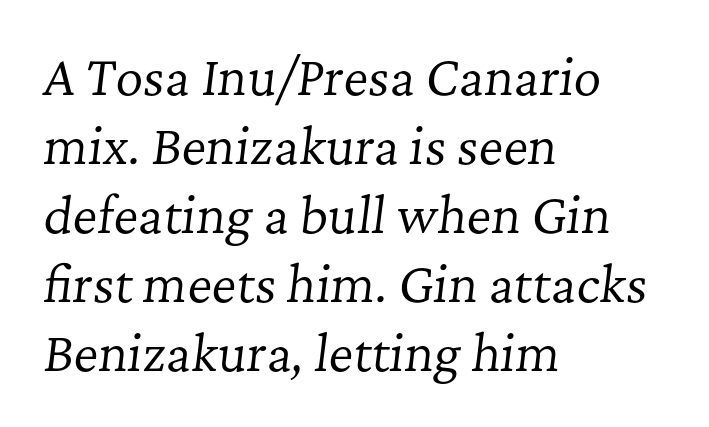
{"serif": "yes", "italic": "yes", "lean": "right", "slant_degrees": 7, "bold": "no", "weight": "regular", "width": "normal", "stroke_contrast": "low", "x_height": "medium", "monospaced": "no", "underline": "no", "align": "left", "line_spacing": "normal", "line_spacing_ratio": 1.44, "letter_spacing": "normal", "letter_spacing_em": 0.0, "glyph_px": 48}
